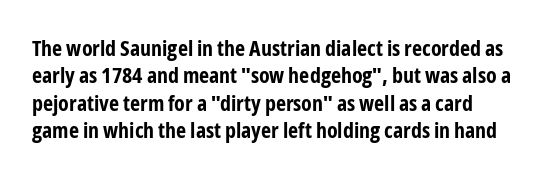
Q: Is the text bold? A: Yes.
Q: Is the text italic (slanted)? A: No, it is upright.
Q: Is the text underlined? A: No.
Q: Is the spacing between letters normal or unusually wide? A: Normal.
Q: Is the spacing between lines tight, normal or loose? A: Normal.
